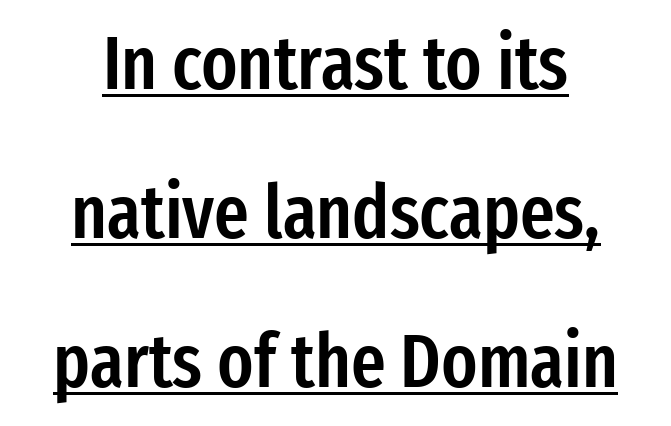
Q: Is the text bold? A: Semi-bold.
Q: Is the text italic (slanted)? A: No, it is upright.
Q: Is the typeface a serif or a sans-serif typeface? A: Sans-serif.
Q: Is the text underlined? A: Yes.
Q: How is the paragraph aligned? A: Centered.
Q: Is the spacing between letters normal or unusually wide? A: Normal.
Q: Is the spacing between lines tight, normal or loose? A: Loose.
Q: Width (condensed, normal, or wide)? A: Condensed.
Q: Stroke contrast? A: Low.
Q: x-height? A: Medium.
Q: Monospaced? A: No.
